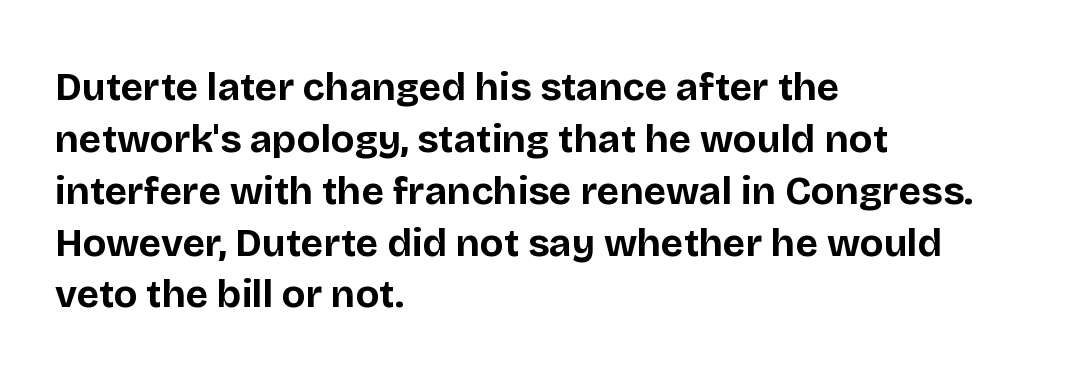
{"serif": "no", "italic": "no", "bold": "yes", "weight": "bold", "width": "normal", "stroke_contrast": "low", "x_height": "large", "monospaced": "no", "underline": "no", "align": "left", "line_spacing": "normal", "line_spacing_ratio": 1.33, "letter_spacing": "normal", "letter_spacing_em": 0.0, "glyph_px": 39}
